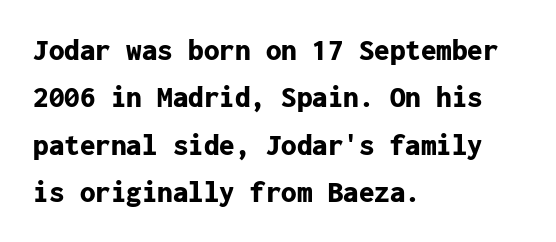
The image shows 31 px bold sans-serif type, upright, monospaced; set left-aligned, normal line spacing (1.53x), normal letter spacing, not underlined; low stroke contrast and a medium x-height.
